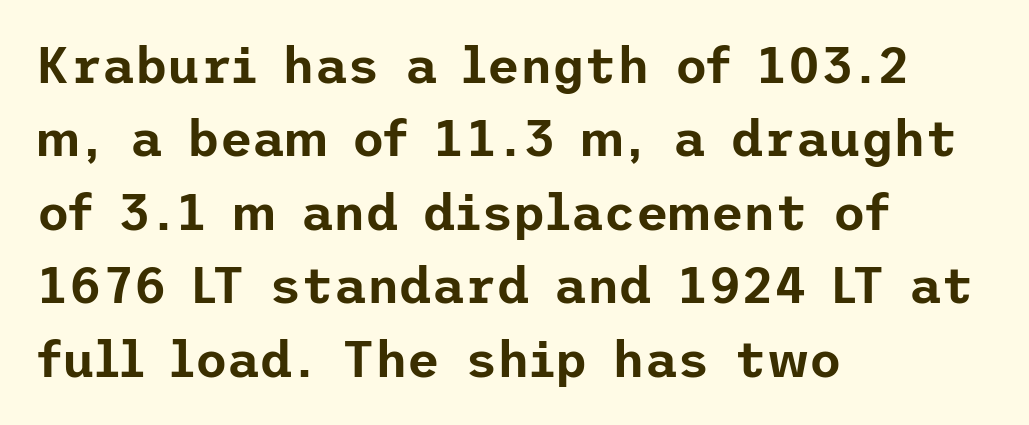
The image shows 50 px sans-serif type, upright; set left-aligned, normal line spacing (1.47x), normal letter spacing, not underlined; low stroke contrast and a medium x-height.
